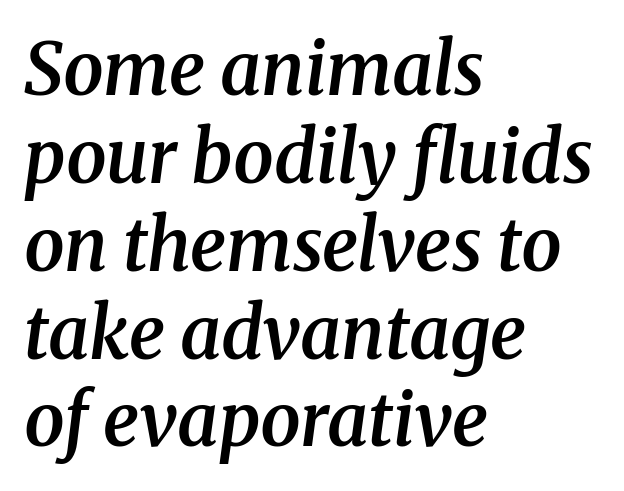
The image shows 72 px semibold serif type, italic (leaning right); set left-aligned, line spacing 1.22x, normal letter spacing, not underlined; medium stroke contrast and a medium x-height.
